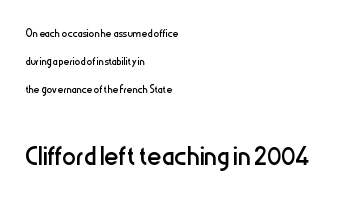
Q: Is the text bold? A: No.
Q: Is the text italic (slanted)? A: No, it is upright.
Q: Is the typeface a serif or a sans-serif typeface? A: Sans-serif.
Q: Is the text underlined? A: No.
Q: How is the paragraph aligned? A: Left-aligned.
Q: Is the spacing between letters normal or unusually wide? A: Normal.
Q: Is the spacing between lines tight, normal or loose? A: Loose.
Q: Which block of text is set in a larger size, the first (top) or the second (bottom)? A: The second (bottom) one.
Q: Width (condensed, normal, or wide)? A: Condensed.
Q: Stroke contrast? A: Low.
Q: x-height? A: Medium.
Q: Monospaced? A: No.
